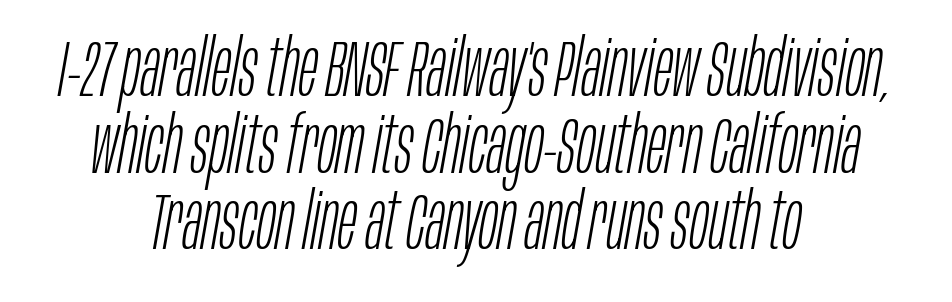
Q: Is the text bold? A: No.
Q: Is the text italic (slanted)? A: Yes, it leans right by about 10 degrees.
Q: Is the text underlined? A: No.
Q: How is the paragraph aligned? A: Centered.
Q: Is the spacing between letters normal or unusually wide? A: Normal.
Q: Is the spacing between lines tight, normal or loose? A: Tight.
Q: Width (condensed, normal, or wide)? A: Condensed.
Q: Stroke contrast? A: Low.
Q: x-height? A: Large.
Q: Monospaced? A: No.
